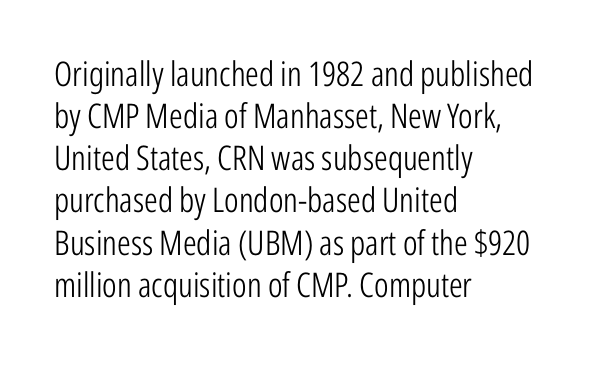
{"serif": "no", "italic": "no", "bold": "no", "weight": "light", "width": "condensed", "stroke_contrast": "low", "x_height": "medium", "monospaced": "no", "underline": "no", "align": "left", "line_spacing_ratio": 1.24, "letter_spacing": "normal", "letter_spacing_em": 0.0, "glyph_px": 34}
